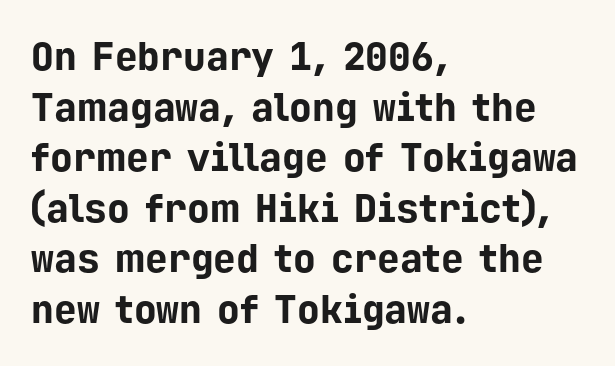
The image shows 38 px bold sans-serif type, upright, monospaced; set left-aligned, normal line spacing (1.33x), normal letter spacing, not underlined; low stroke contrast and a medium x-height.
